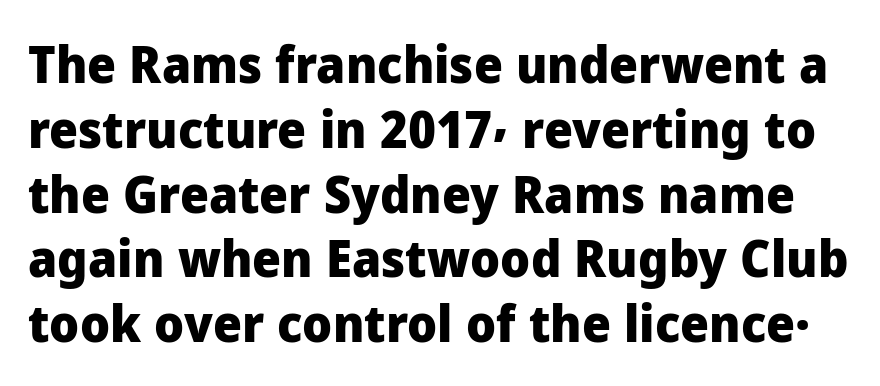
{"serif": "no", "italic": "no", "bold": "yes", "weight": "heavy", "width": "normal", "stroke_contrast": "low", "x_height": "medium", "monospaced": "no", "underline": "no", "line_spacing": "normal", "line_spacing_ratio": 1.27, "letter_spacing": "normal", "letter_spacing_em": 0.0, "glyph_px": 51}
